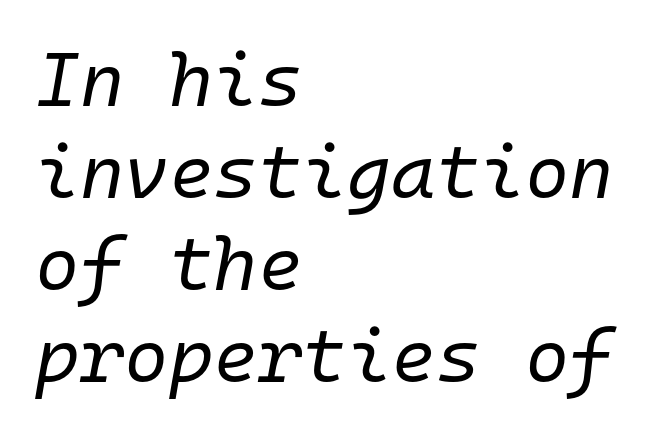
Any mark beneath the type? The region is blank. Bold? No — there's no thickening of the strokes. Is this a fixed-width face? Yes — each glyph sits in an identical cell. Slanted lettering throughout. Left-aligned paragraph, ragged on the right.
